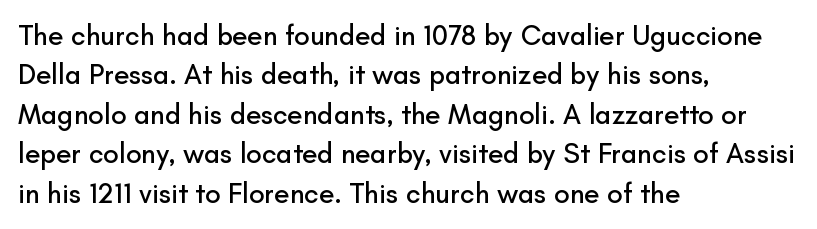
Q: Is the text italic (slanted)? A: No, it is upright.
Q: Is the typeface a serif or a sans-serif typeface? A: Sans-serif.
Q: Is the text underlined? A: No.
Q: How is the paragraph aligned? A: Left-aligned.
Q: Is the spacing between letters normal or unusually wide? A: Normal.
Q: Is the spacing between lines tight, normal or loose? A: Normal.
Q: Width (condensed, normal, or wide)? A: Normal.
Q: Stroke contrast? A: Low.
Q: x-height? A: Small.
Q: Monospaced? A: No.
